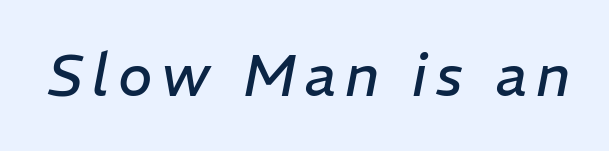
The image shows 58 px regular-weight type, italic (leaning right); set not underlined; low stroke contrast and a medium x-height.
